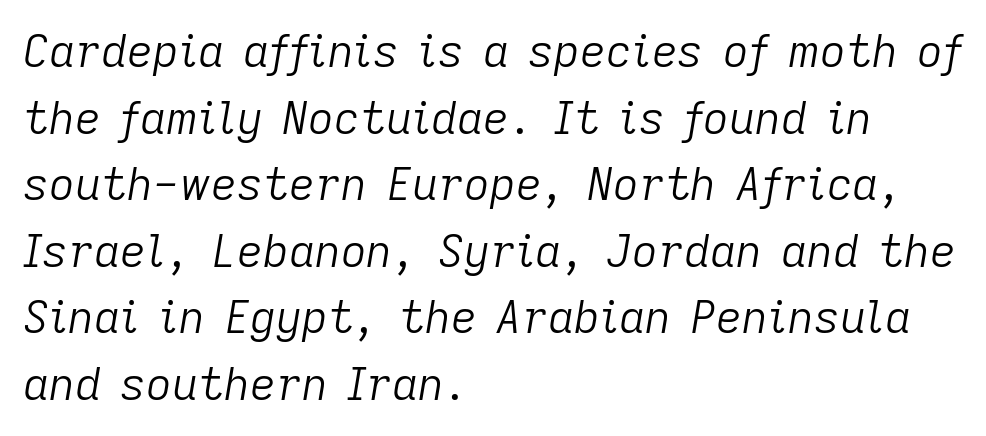
The image shows 45 px light type, italic (leaning right); set left-aligned, normal line spacing (1.48x), normal letter spacing, not underlined; low stroke contrast and a medium x-height.
